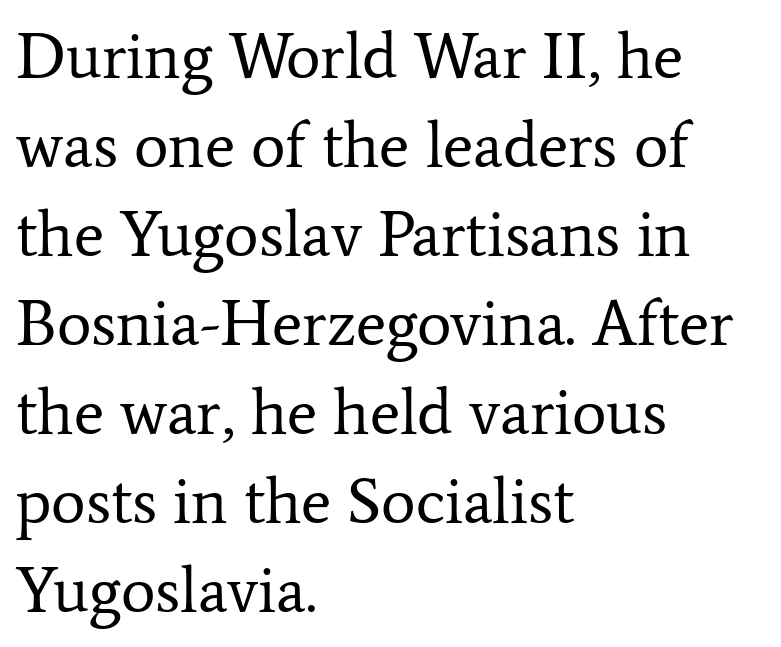
Tall strokes in this sample are plumb rather than angled. Think of a printed novel: that variable character pitch is what you see here. Horizontally, the lines are justified to the leading edge only. The rendering shows small feet on the letterforms — a serif design. Does extra space separate the letters? No, they use regular spacing. The cut favours lightness, reaching ordinary text weight at its darkest.
